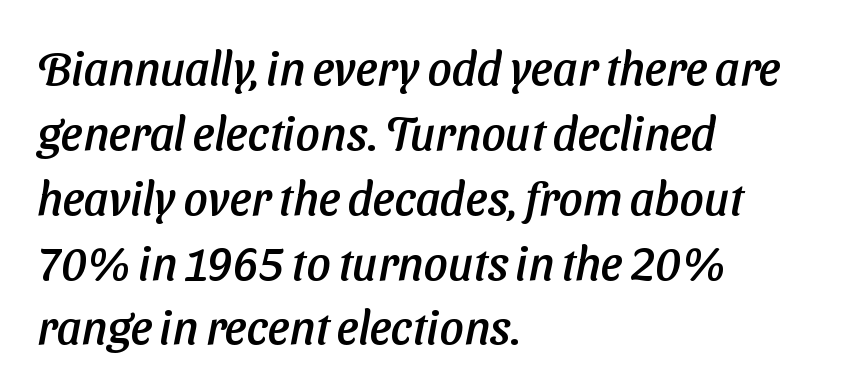
Vertical spacing — default. Do the characters align in a grid? No, the font is proportional. The ragged edge is on the right, which tells us the setting is flush left. Nobody touched the tracking dial on this one. Descender tails drop into unmarked territory. To sum up the face: it is a sans, with no serifs.
